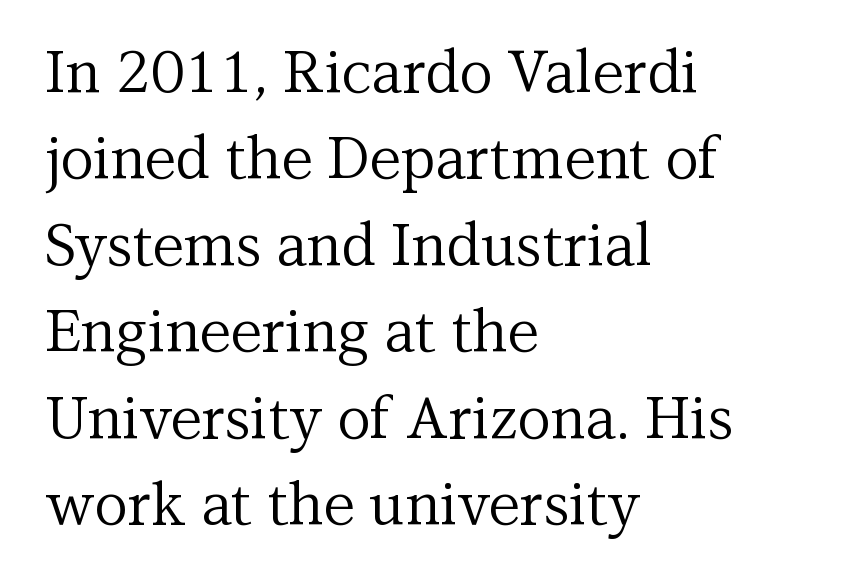
{"serif": "yes", "italic": "no", "bold": "no", "weight": "regular", "width": "normal", "stroke_contrast": "medium", "x_height": "medium", "monospaced": "no", "underline": "no", "align": "left", "line_spacing": "normal", "line_spacing_ratio": 1.49, "letter_spacing": "normal", "letter_spacing_em": 0.0, "glyph_px": 58}
